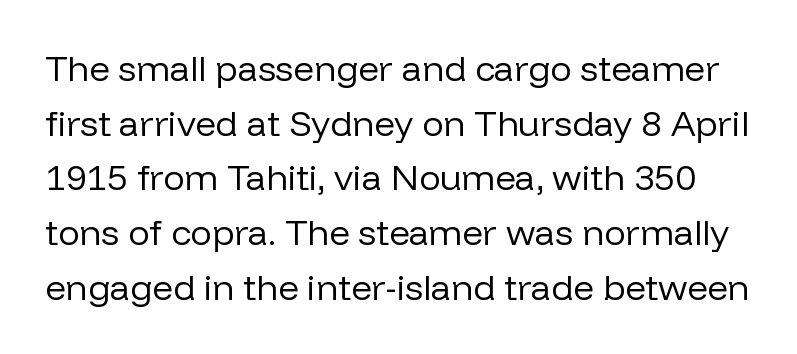
Q: Is the text bold? A: No.
Q: Is the text italic (slanted)? A: No, it is upright.
Q: Is the typeface a serif or a sans-serif typeface? A: Sans-serif.
Q: Is the text underlined? A: No.
Q: Is the spacing between letters normal or unusually wide? A: Normal.
Q: Is the spacing between lines tight, normal or loose? A: Normal.
Q: Width (condensed, normal, or wide)? A: Normal.
Q: Stroke contrast? A: Low.
Q: x-height? A: Medium.
Q: Monospaced? A: No.
